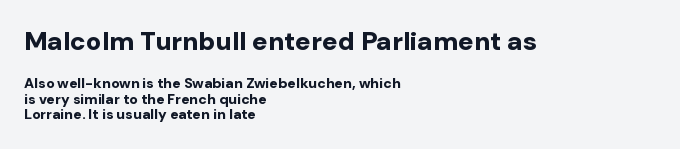
{"italic": "no", "bold": "yes", "underline": "no", "align": "left", "line_spacing": "tight", "line_spacing_ratio": 1.12, "letter_spacing": "normal", "letter_spacing_em": 0.0, "larger_block": "first", "size_ratio": 1.86, "glyph_px": 26}
